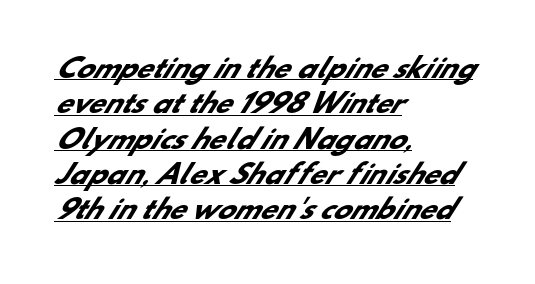
Q: Is the text bold? A: Yes.
Q: Is the text underlined? A: Yes.
Q: How is the paragraph aligned? A: Left-aligned.
Q: Is the spacing between letters normal or unusually wide? A: Normal.
Q: Is the spacing between lines tight, normal or loose? A: Normal.
